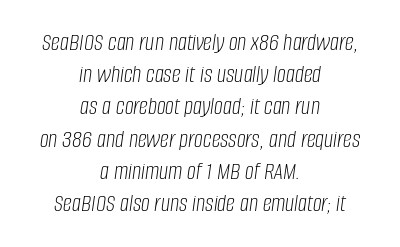
The image shows 25 px text type, italic (leaning right); set centered, normal line spacing (1.29x), normal letter spacing, not underlined.
